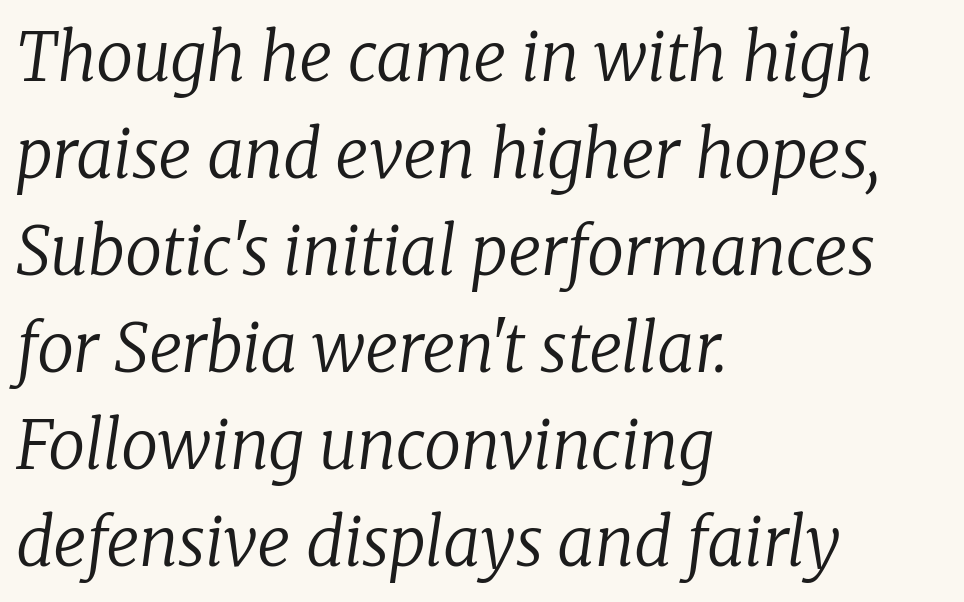
Q: Is the text bold? A: No.
Q: Is the text italic (slanted)? A: Yes, it leans right by about 8 degrees.
Q: Is the typeface a serif or a sans-serif typeface? A: Serif.
Q: Is the text underlined? A: No.
Q: How is the paragraph aligned? A: Left-aligned.
Q: Is the spacing between letters normal or unusually wide? A: Normal.
Q: Is the spacing between lines tight, normal or loose? A: Normal.
Q: Width (condensed, normal, or wide)? A: Normal.
Q: Stroke contrast? A: Low.
Q: x-height? A: Medium.
Q: Monospaced? A: No.
